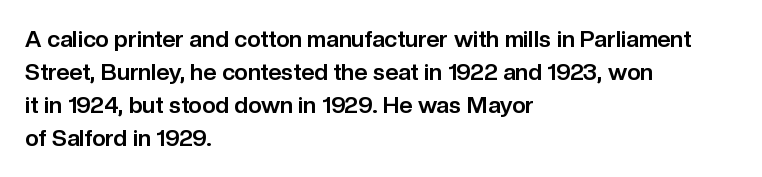
{"italic": "no", "bold": "yes", "underline": "no", "align": "left", "line_spacing": "normal", "line_spacing_ratio": 1.43, "letter_spacing": "normal", "letter_spacing_em": 0.0, "glyph_px": 23}
